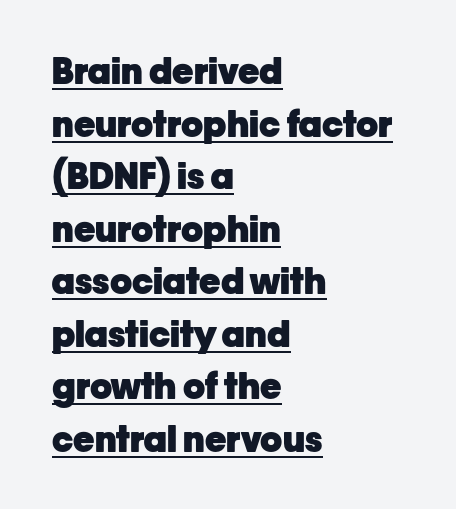
The typeface chosen for these lines omits serifs. Each letter keeps its own natural width here, so spacing adapts to shape. Heft: maximum for text — a bold. Looks like someone drew a line under every word here. Reading down the block, your eye returns to a fixed left position each line. The axis of the letterforms is exactly vertical.
